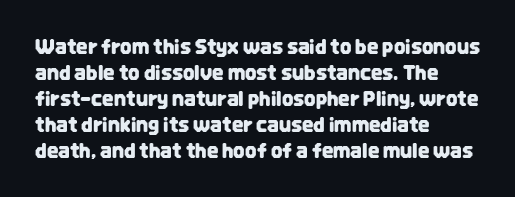
The letterforms sit shoulder to shoulder at normal distance. The lines in this sample share a left origin and differ only in where they stop. Lines of text with bare space underneath. This sample keeps an unexceptional amount of space between lines. Upright lettering throughout.
